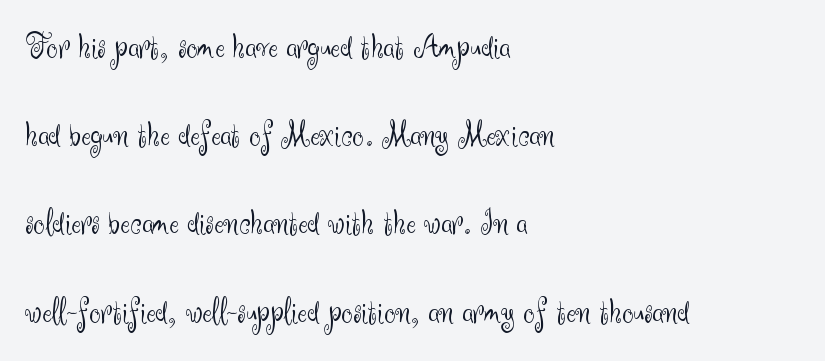
Q: Is the text bold? A: No.
Q: Is the text italic (slanted)? A: No, it is upright.
Q: Is the typeface a serif or a sans-serif typeface? A: Sans-serif.
Q: Is the text underlined? A: No.
Q: How is the paragraph aligned? A: Left-aligned.
Q: Is the spacing between letters normal or unusually wide? A: Normal.
Q: Is the spacing between lines tight, normal or loose? A: Loose.
Q: Width (condensed, normal, or wide)? A: Normal.
Q: Stroke contrast? A: Medium.
Q: x-height? A: Small.
Q: Monospaced? A: No.
